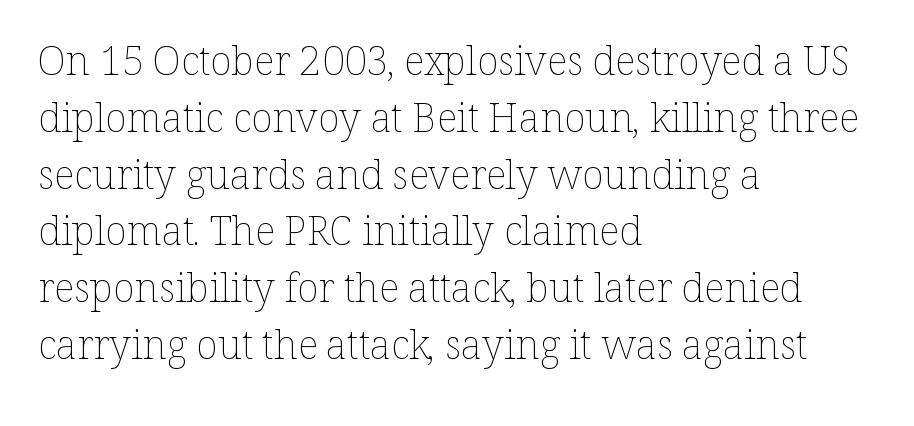
{"italic": "no", "bold": "no", "weight": "thin", "width": "normal", "stroke_contrast": "low", "x_height": "medium", "monospaced": "no", "underline": "no", "align": "left", "line_spacing": "normal", "line_spacing_ratio": 1.42, "letter_spacing": "normal", "letter_spacing_em": 0.0, "glyph_px": 40}
